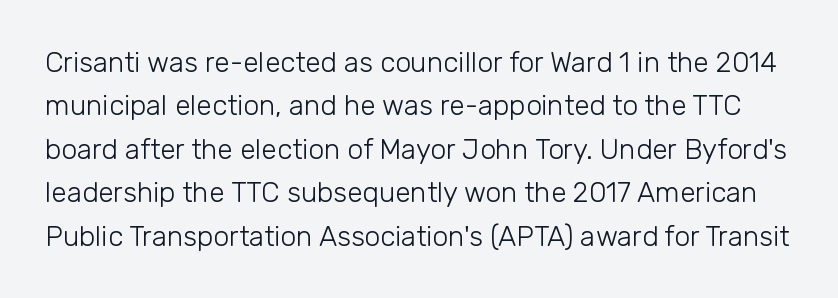
The image shows 28 px light sans-serif type, upright; set normal line spacing (1.55x), normal letter spacing, not underlined; low stroke contrast and a medium x-height.
